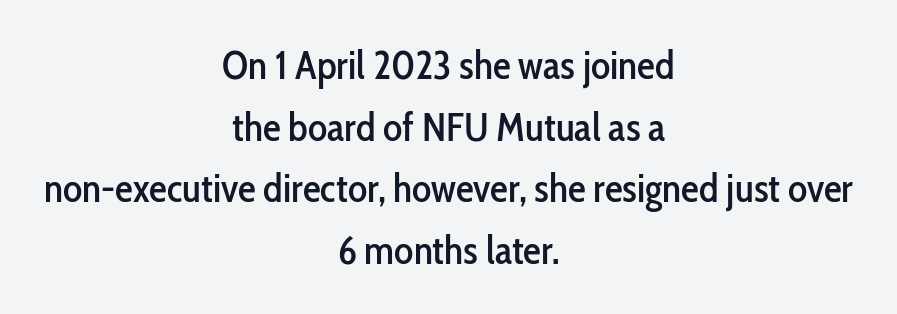
The image shows 40 px condensed sans-serif type, upright; set centered, normal line spacing (1.54x), normal letter spacing, not underlined; low stroke contrast and a medium x-height.
